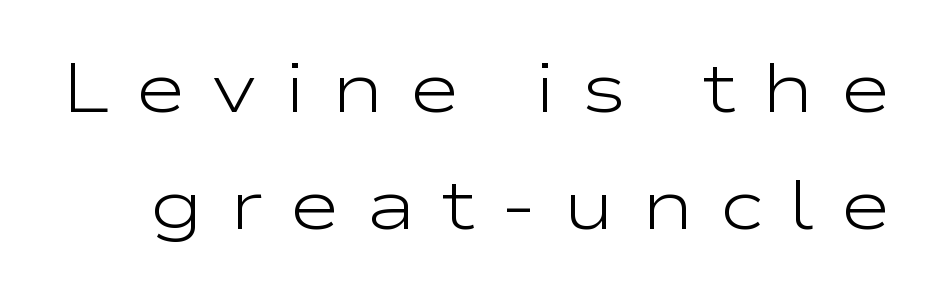
The image shows 70 px light, wide sans-serif type, upright; set normal line spacing (1.67x), unusually wide letter spacing (+0.37 em), not underlined; low stroke contrast and a medium x-height.
